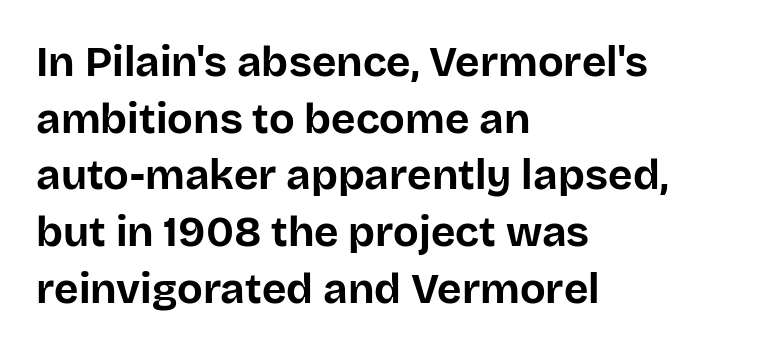
{"serif": "no", "italic": "no", "bold": "yes", "weight": "bold", "width": "normal", "stroke_contrast": "low", "x_height": "large", "monospaced": "no", "underline": "no", "align": "left", "line_spacing": "normal", "line_spacing_ratio": 1.35, "letter_spacing": "normal", "letter_spacing_em": 0.0, "glyph_px": 42}
